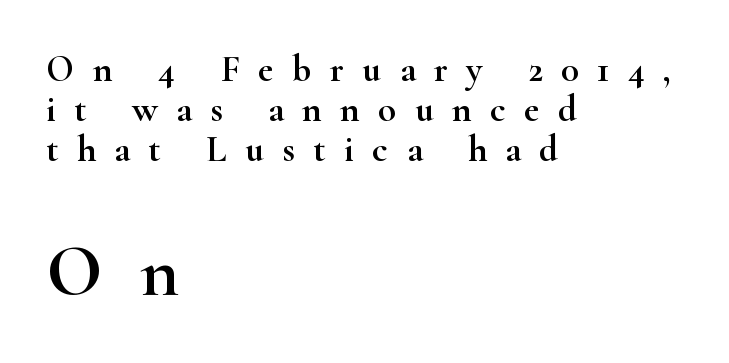
The image shows 74 px wide serif type, upright; set left-aligned, tight line spacing (1.08x), unusually wide letter spacing (+0.5 em), not underlined; the second (bottom) block is 2.0x larger; high stroke contrast and a small x-height.
